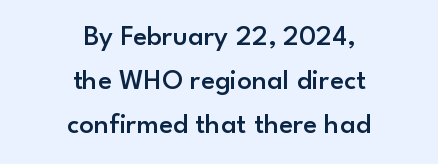
The image shows 29 px semibold sans-serif type, upright; set centered, normal line spacing (1.51x), normal letter spacing, not underlined; low stroke contrast and a small x-height.
